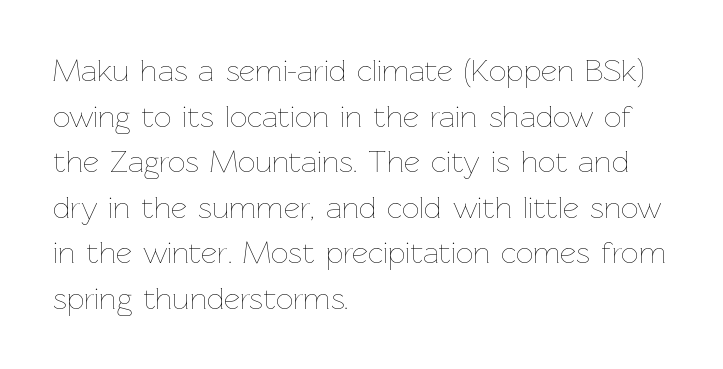
Q: Is the text bold? A: No.
Q: Is the text italic (slanted)? A: No, it is upright.
Q: Is the text underlined? A: No.
Q: How is the paragraph aligned? A: Left-aligned.
Q: Is the spacing between letters normal or unusually wide? A: Normal.
Q: Is the spacing between lines tight, normal or loose? A: Normal.
Q: Width (condensed, normal, or wide)? A: Normal.
Q: Stroke contrast? A: Low.
Q: x-height? A: Medium.
Q: Monospaced? A: No.
